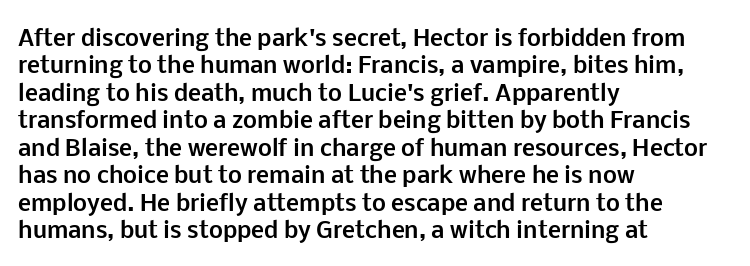
The image shows 22 px bold type, upright; set left-aligned, normal line spacing (1.25x), normal letter spacing, not underlined.
